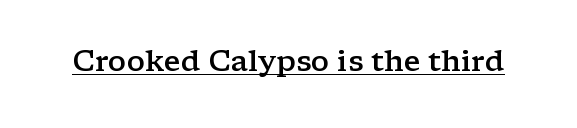
The image shows 29 px semibold, wide serif type, upright; set normal letter spacing, underlined; low stroke contrast and a medium x-height.
